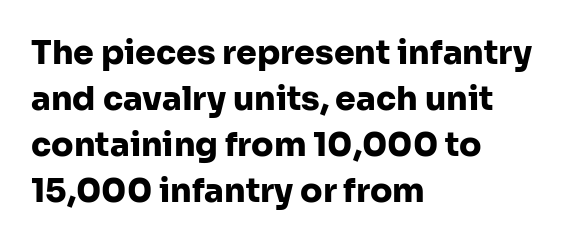
{"serif": "no", "italic": "no", "bold": "yes", "weight": "heavy", "width": "normal", "stroke_contrast": "low", "x_height": "medium", "monospaced": "no", "underline": "no", "align": "left", "line_spacing": "normal", "line_spacing_ratio": 1.39, "letter_spacing": "normal", "letter_spacing_em": 0.0, "glyph_px": 33}
